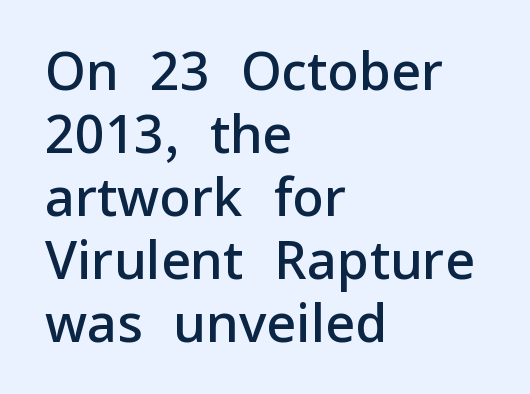
{"serif": "no", "italic": "no", "bold": "semi", "weight": "semibold", "width": "normal", "stroke_contrast": "low", "x_height": "medium", "monospaced": "no", "underline": "no", "align": "left", "line_spacing_ratio": 1.21, "letter_spacing": "normal", "letter_spacing_em": 0.0, "glyph_px": 52}
